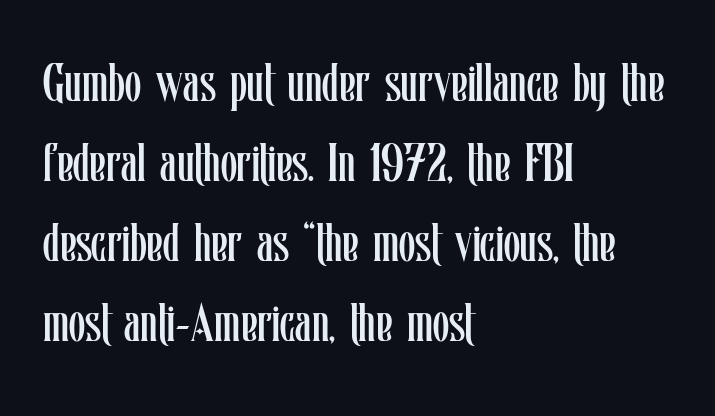
{"italic": "no", "bold": "no", "weight": "regular", "width": "condensed", "stroke_contrast": "low", "x_height": "medium", "monospaced": "no", "underline": "no", "align": "left", "line_spacing": "normal", "line_spacing_ratio": 1.51, "letter_spacing": "normal", "letter_spacing_em": 0.0, "glyph_px": 53}
